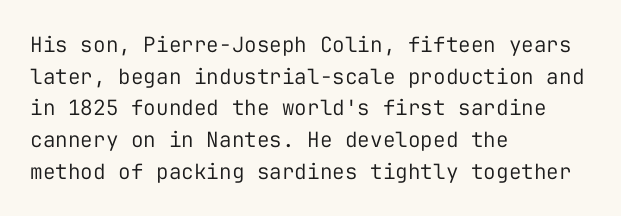
Style check: upright. Leftover space on each line is placed entirely after the last word. The rows are spaced the way most documents space them. The font is comparable to plain body text, perhaps lighter. Honestly, there is no underline to notice here at all. Nobody touched the tracking dial on this one.
